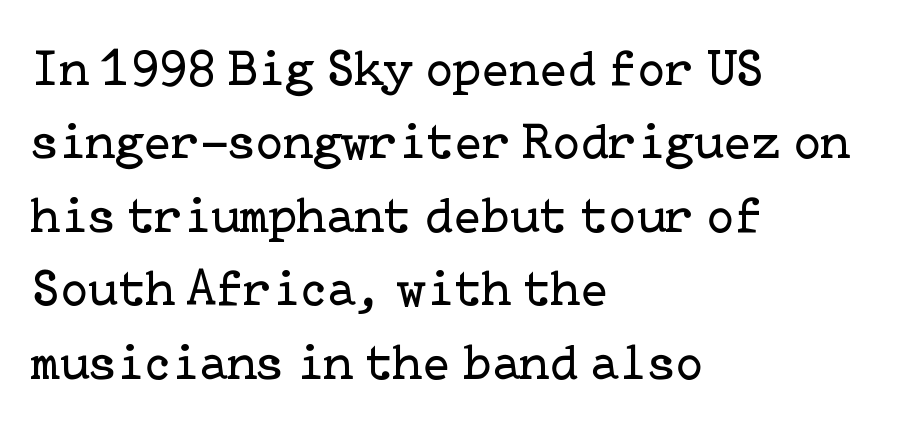
{"serif": "yes", "italic": "no", "bold": "no", "weight": "regular", "width": "normal", "stroke_contrast": "low", "x_height": "medium", "underline": "no", "align": "left", "line_spacing": "normal", "line_spacing_ratio": 1.44, "letter_spacing": "normal", "letter_spacing_em": 0.0, "glyph_px": 51}
